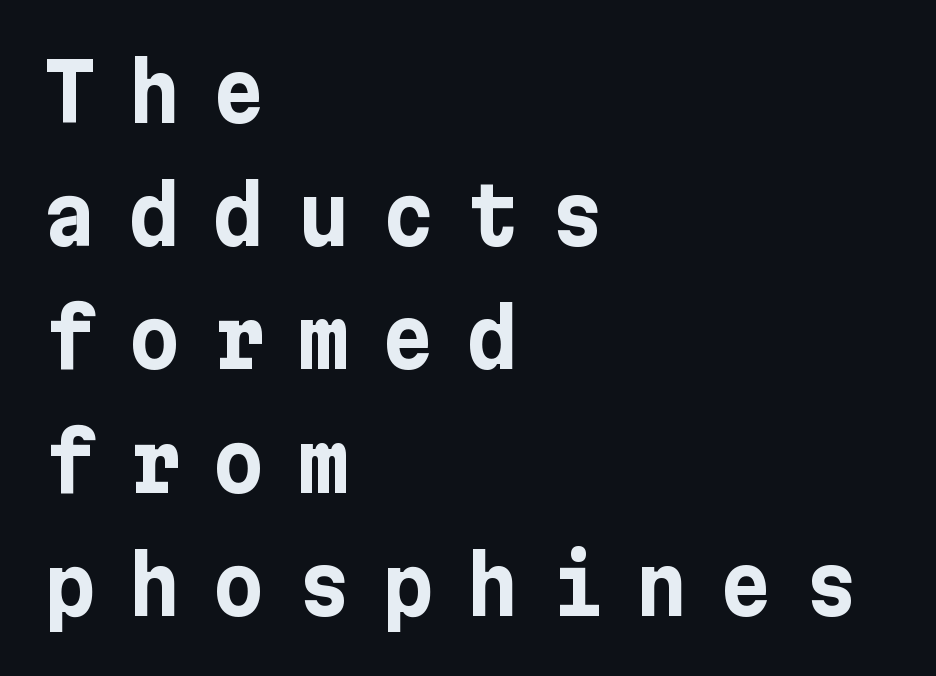
The image shows 79 px bold sans-serif type, upright; set left-aligned, normal line spacing (1.56x), unusually wide letter spacing (+0.42 em), not underlined; low stroke contrast and a medium x-height.
